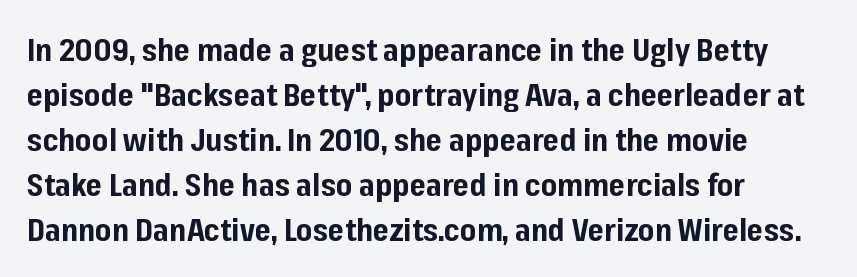
Plain, unruled lines of type. Honestly, the row spacing looks completely unremarkable. Heavy, bold letterforms. No italicization has been applied; the sample stays upright. The face used here is proportionally spaced, like ordinary book or web type. The gaps between neighbouring characters are ordinary and unremarkable.
